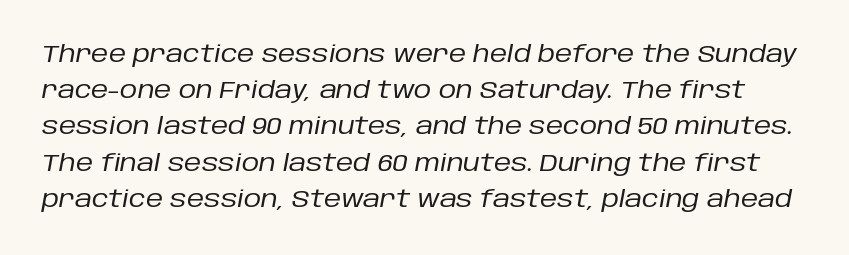
{"italic": "yes", "lean": "right", "slant_degrees": 10, "bold": "no", "underline": "no", "line_spacing": "normal", "line_spacing_ratio": 1.51, "letter_spacing": "normal", "letter_spacing_em": 0.0, "glyph_px": 24}
